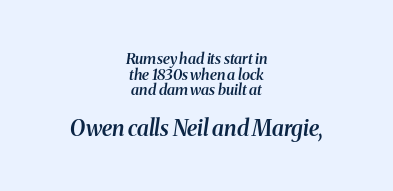
{"italic": "yes", "lean": "right", "slant_degrees": 8, "bold": "semi", "underline": "no", "align": "center", "line_spacing": "tight", "line_spacing_ratio": 1.05, "letter_spacing": "normal", "letter_spacing_em": 0.0, "larger_block": "second", "size_ratio": 1.47, "glyph_px": 22}
